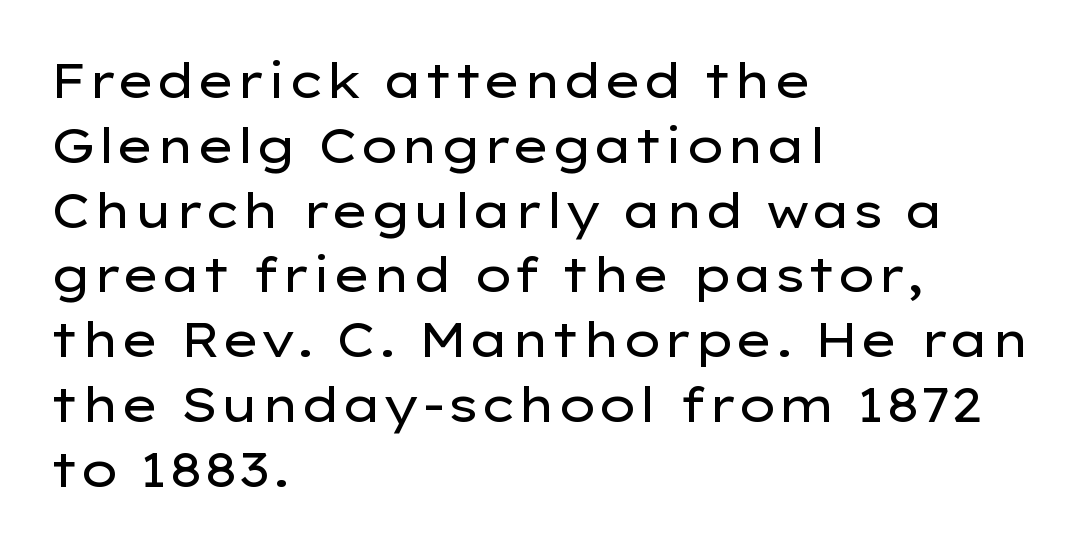
Look at the tracking — it's just the regular setting, nothing added. A roman cut, with each character standing at attention. Each letter keeps its own natural width here, so spacing adapts to shape. Is there much room between lines? A standard amount, neither cramped nor airy. A typesetter would label this face a sans.
